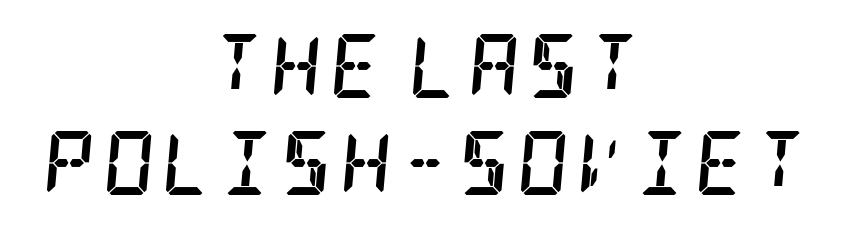
The image shows 64 px semibold, condensed serif type, italic (leaning right); set centered, normal line spacing (1.52x), not underlined; low stroke contrast and a large x-height.
